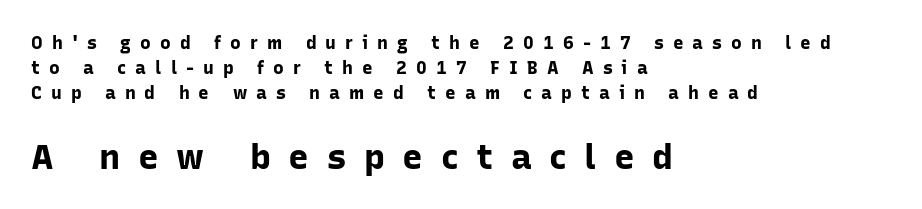
The image shows 35 px bold sans-serif type, upright; set left-aligned, normal line spacing (1.4x), unusually wide letter spacing (+0.5 em), not underlined; the second (bottom) block is 1.94x larger; low stroke contrast and a medium x-height.
